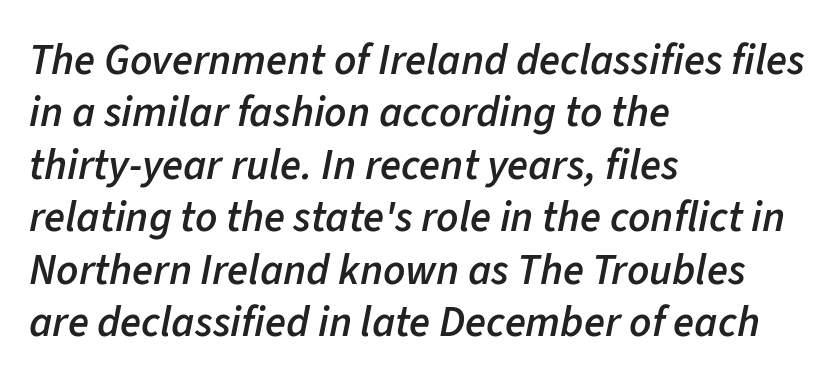
The image shows 43 px semibold type, italic (leaning right); set left-aligned, line spacing 1.22x, normal letter spacing, not underlined; low stroke contrast and a medium x-height.
